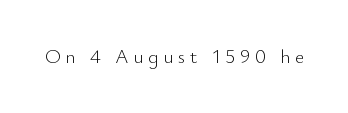
Quick note: not italic, upright. On a weight scale, this lands at 450 or below. This rendering widens character spacing well past its baseline value. Only glyphs here, with clear space below each row.
